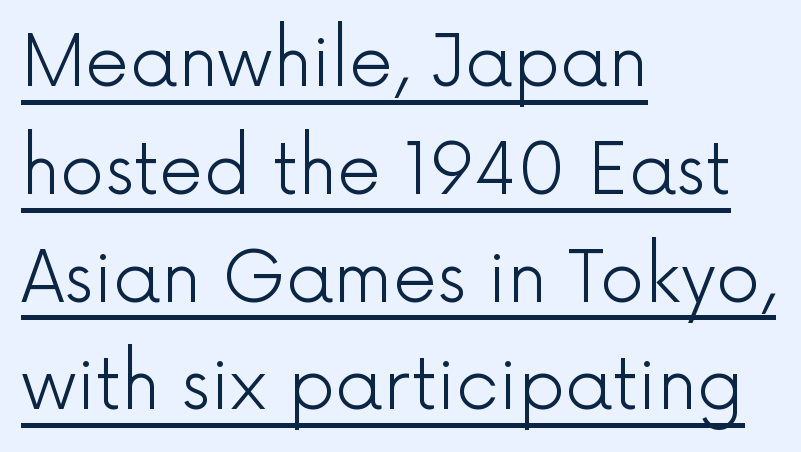
The image shows 70 px light sans-serif type, upright; set left-aligned, normal line spacing (1.54x), normal letter spacing, underlined; a medium x-height.
